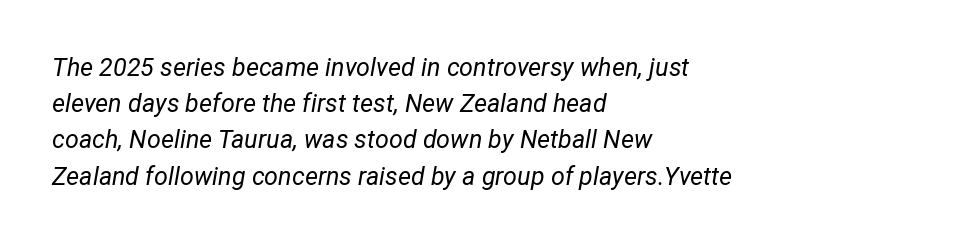
The image shows 25 px text type, italic (leaning right); set left-aligned, normal line spacing (1.45x), normal letter spacing, not underlined.
